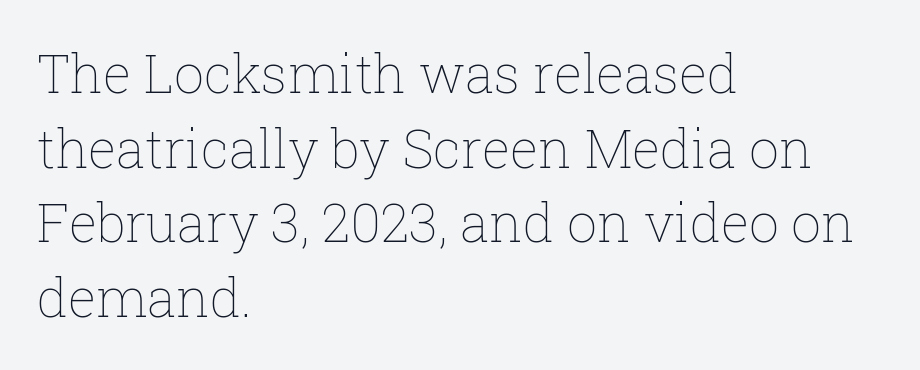
Short and long lines alike share a common starting point at left. Regarding leading, the lines here are spaced in the standard way. Posture: upright roman. Check under the words: just untouched page.
